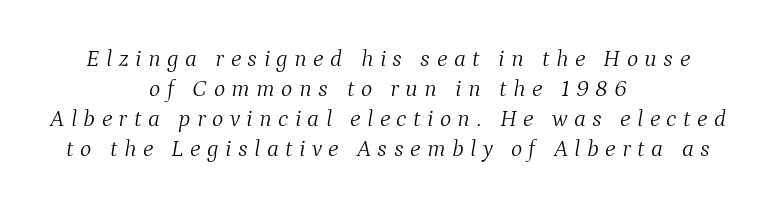
The image shows 24 px text type, italic (leaning right); set centered, normal line spacing (1.25x), unusually wide letter spacing (+0.27 em), not underlined.
